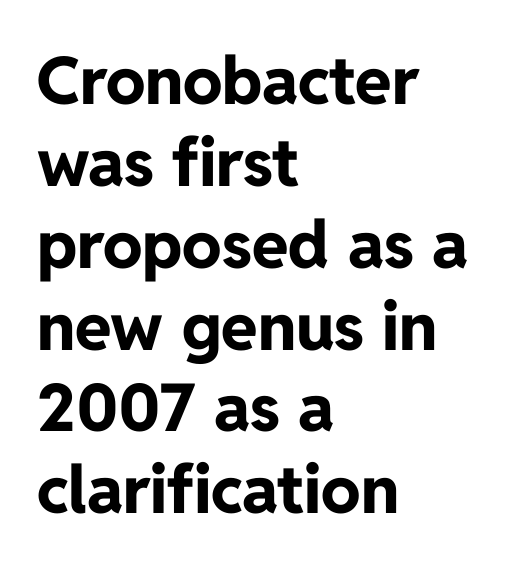
The image shows 66 px bold sans-serif type, upright; set left-aligned, line spacing 1.24x, normal letter spacing, not underlined; low stroke contrast and a medium x-height.
